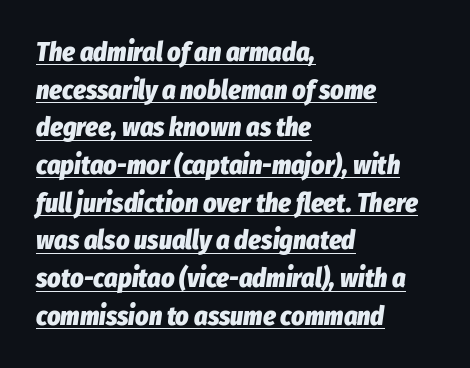
{"italic": "yes", "lean": "right", "slant_degrees": 8, "bold": "yes", "underline": "yes", "align": "left", "line_spacing": "normal", "line_spacing_ratio": 1.45, "letter_spacing": "normal", "letter_spacing_em": 0.0, "glyph_px": 26}
